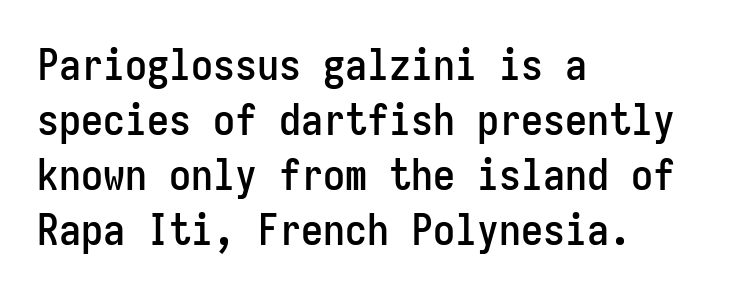
The image shows 44 px condensed sans-serif type, upright, monospaced; set left-aligned, normal line spacing (1.25x), normal letter spacing, not underlined; low stroke contrast and a medium x-height.
